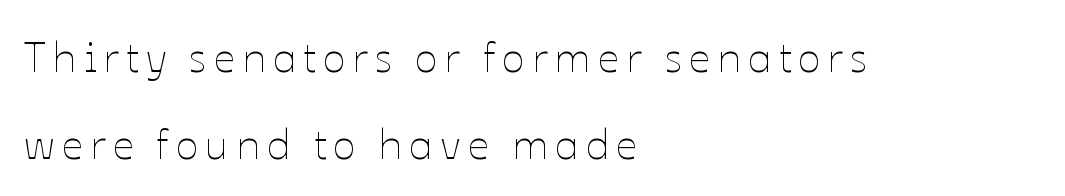
Q: Is the text bold? A: No.
Q: Is the text italic (slanted)? A: No, it is upright.
Q: Is the text underlined? A: No.
Q: How is the paragraph aligned? A: Left-aligned.
Q: Is the spacing between lines tight, normal or loose? A: Loose.
Q: Width (condensed, normal, or wide)? A: Normal.
Q: Stroke contrast? A: Low.
Q: x-height? A: Medium.
Q: Monospaced? A: No.
